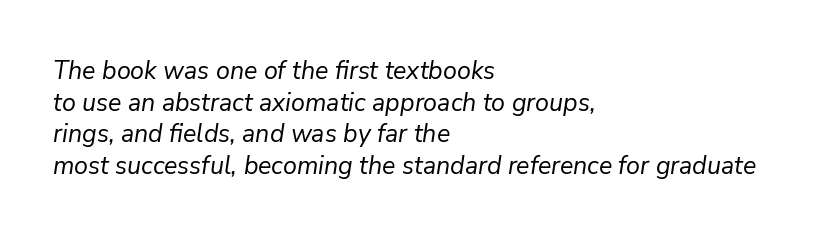
Q: Is the text bold? A: No.
Q: Is the text italic (slanted)? A: Yes, it leans right by about 9 degrees.
Q: Is the text underlined? A: No.
Q: How is the paragraph aligned? A: Left-aligned.
Q: Is the spacing between letters normal or unusually wide? A: Normal.
Q: Is the spacing between lines tight, normal or loose? A: Normal.
